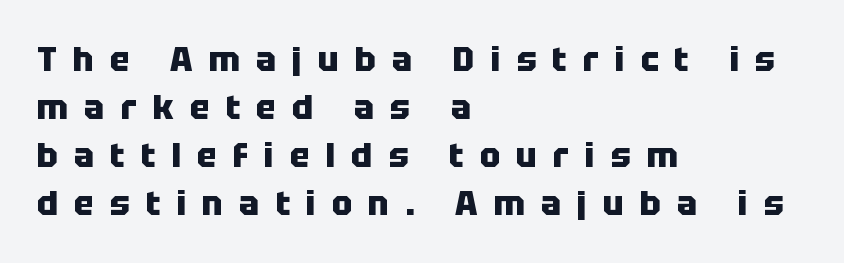
The image shows 34 px heavy sans-serif type, upright; set left-aligned, normal line spacing (1.41x), unusually wide letter spacing (+0.47 em), not underlined; low stroke contrast and a large x-height.
